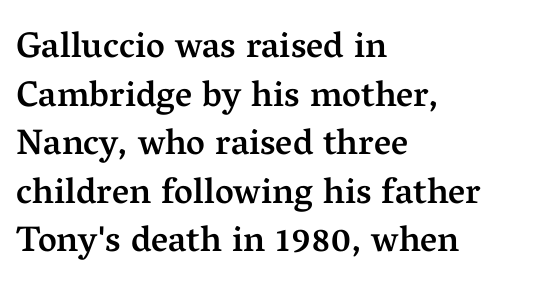
The image shows 36 px semibold serif type, upright; set left-aligned, normal line spacing (1.35x), normal letter spacing, not underlined; medium stroke contrast and a medium x-height.
